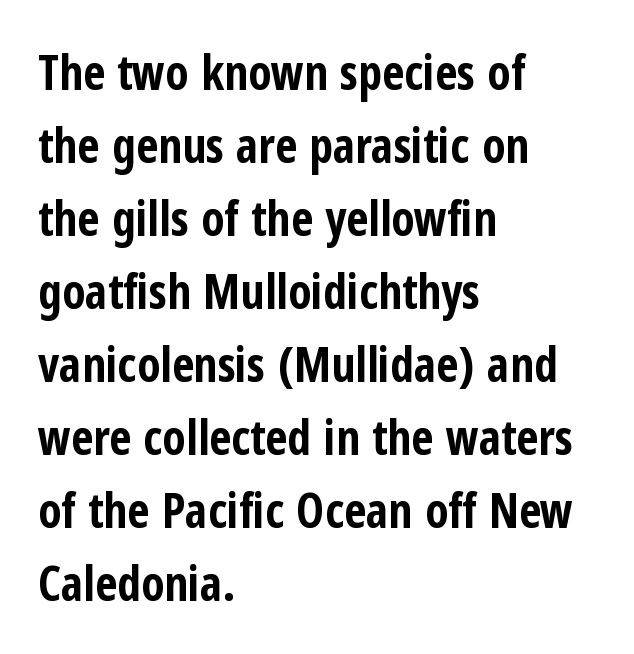
The image shows 48 px bold, condensed sans-serif type, upright; set left-aligned, normal line spacing (1.52x), normal letter spacing, not underlined; low stroke contrast and a medium x-height.
